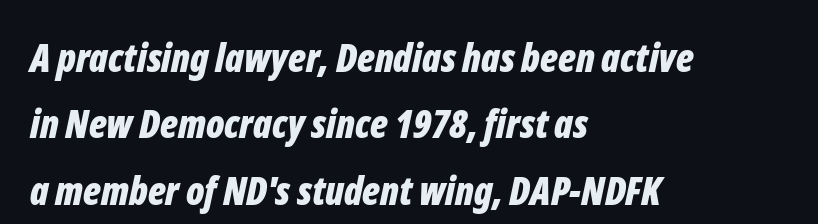
The image shows 39 px bold, condensed type, italic (leaning right); set left-aligned, normal line spacing (1.7x), normal letter spacing, not underlined; low stroke contrast and a medium x-height.
